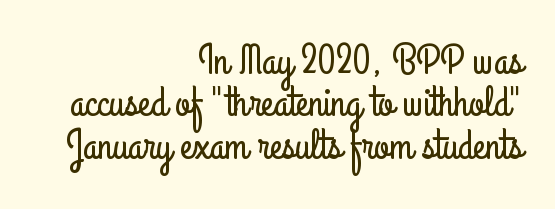
Q: Is the typeface a serif or a sans-serif typeface? A: Sans-serif.
Q: Is the text underlined? A: No.
Q: How is the paragraph aligned? A: Right-aligned.
Q: Is the spacing between letters normal or unusually wide? A: Normal.
Q: Is the spacing between lines tight, normal or loose? A: Tight.
Q: Width (condensed, normal, or wide)? A: Condensed.
Q: Stroke contrast? A: Low.
Q: x-height? A: Small.
Q: Monospaced? A: No.
